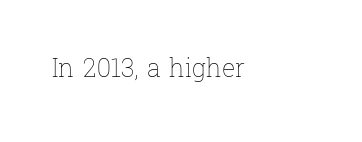
Q: Is the text bold? A: No.
Q: Is the text italic (slanted)? A: No, it is upright.
Q: Is the text underlined? A: No.
Q: How is the paragraph aligned? A: Left-aligned.
Q: Is the spacing between letters normal or unusually wide? A: Normal.
